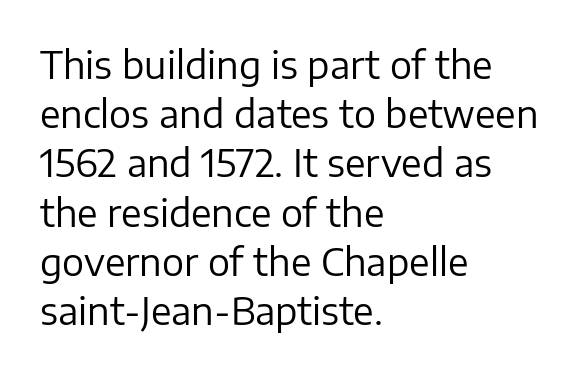
Q: Is the text bold? A: No.
Q: Is the text italic (slanted)? A: No, it is upright.
Q: Is the typeface a serif or a sans-serif typeface? A: Sans-serif.
Q: Is the text underlined? A: No.
Q: How is the paragraph aligned? A: Left-aligned.
Q: Is the spacing between letters normal or unusually wide? A: Normal.
Q: Is the spacing between lines tight, normal or loose? A: Normal.
Q: Width (condensed, normal, or wide)? A: Normal.
Q: Stroke contrast? A: Low.
Q: x-height? A: Medium.
Q: Monospaced? A: No.
